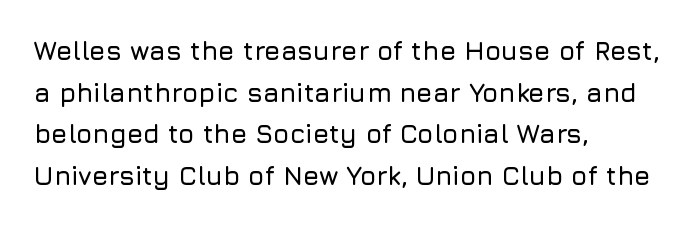
The image shows 26 px text type, upright; set left-aligned, normal line spacing (1.6x), normal letter spacing, not underlined.
